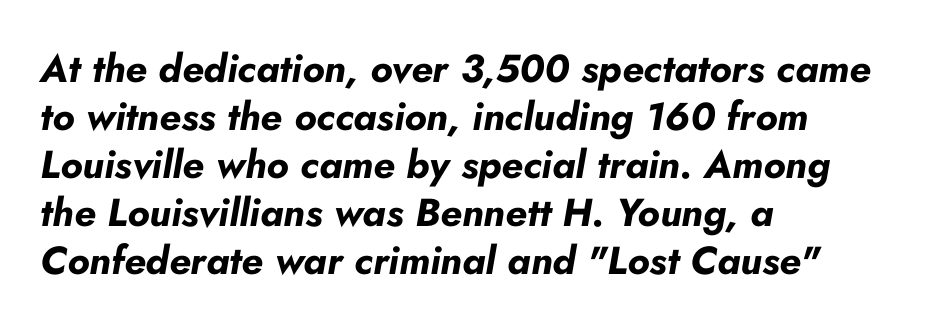
{"italic": "yes", "lean": "right", "slant_degrees": 10, "bold": "yes", "weight": "bold", "width": "normal", "stroke_contrast": "low", "x_height": "small", "monospaced": "no", "underline": "no", "align": "left", "line_spacing_ratio": 1.23, "letter_spacing": "normal", "letter_spacing_em": 0.0, "glyph_px": 39}
